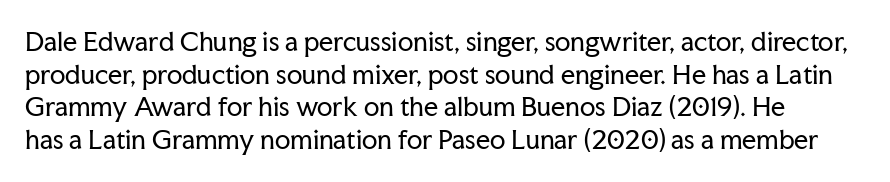
The typography opts for an upright posture over an oblique one. Notice how descenders clear the ascenders below comfortably — that's standard leading. Is the type heavy? It reads as light-to-regular instead. The area under the type is left untouched. The face used here is rendered with its standard letterfit.
